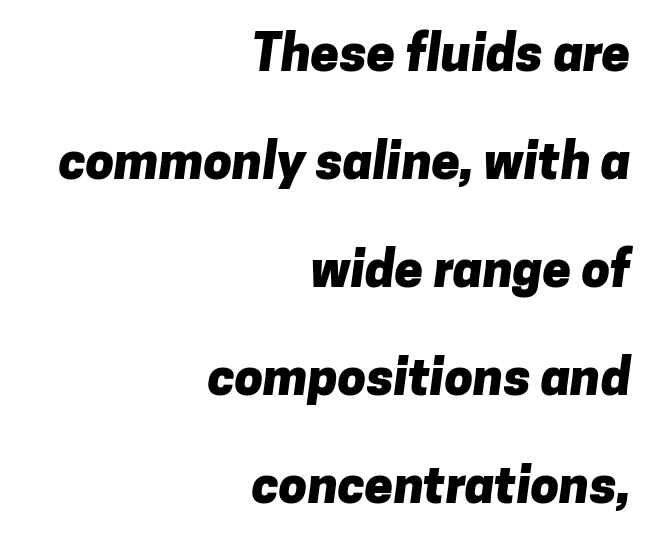
Teacher's note: observe the even right margin — that is flush-right alignment. Letters rest on an invisible, unmarked baseline. The letters are bold, with thick, heavy strokes. Tracking value appears to be zero — textbook default spacing. Notice the wide empty band between every row — that's loose leading. The face used here is proportionally spaced, like ordinary book or web type.
